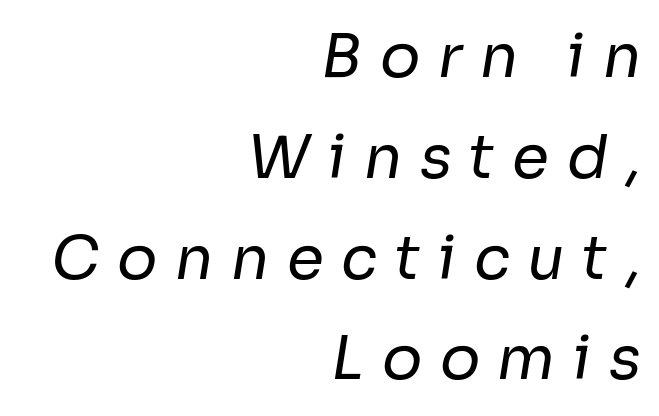
Visually the block forms a straight wall on the right and a jagged coastline on the left. Here the designer chose a conventional face with non-uniform glyph widths. Compared with typical paragraphs, the rows here are spaced about the same. Descender tails drop into unmarked territory. Is this a heavy cut? Hardly; it is regular or lighter. Nothing sits at the stroke ends, so this counts as sans-serif.
